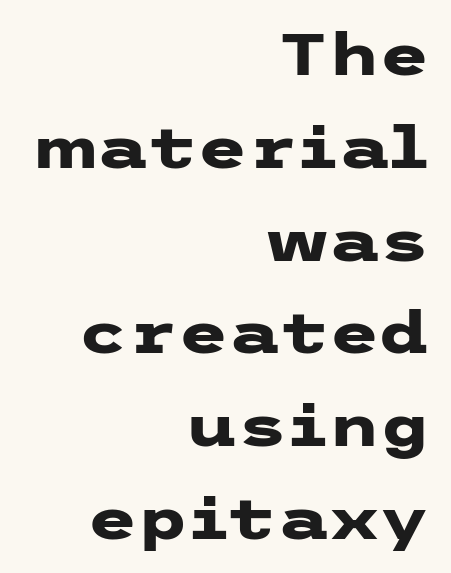
{"serif": "no", "italic": "no", "bold": "yes", "weight": "heavy", "width": "wide", "stroke_contrast": "low", "x_height": "medium", "underline": "no", "align": "right", "line_spacing": "normal", "line_spacing_ratio": 1.6, "letter_spacing": "normal", "letter_spacing_em": 0.0, "glyph_px": 58}
